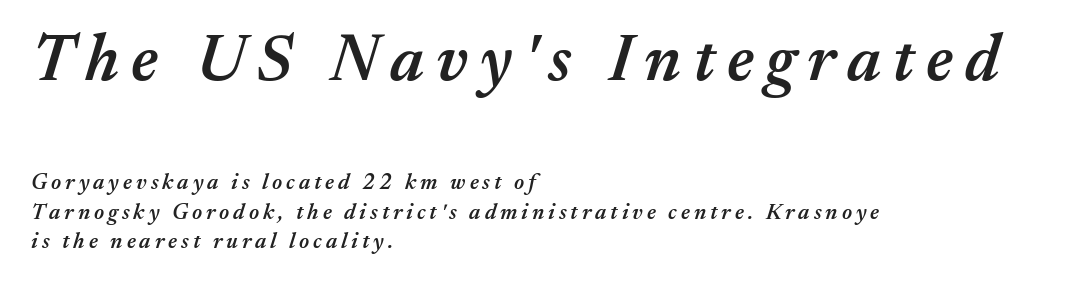
Q: Is the text bold? A: Semi-bold.
Q: Is the text italic (slanted)? A: Yes, it leans right by about 17 degrees.
Q: Is the text underlined? A: No.
Q: How is the paragraph aligned? A: Left-aligned.
Q: Is the spacing between lines tight, normal or loose? A: Normal.
Q: Which block of text is set in a larger size, the first (top) or the second (bottom)? A: The first (top) one.
Q: Width (condensed, normal, or wide)? A: Normal.
Q: Stroke contrast? A: Medium.
Q: x-height? A: Medium.
Q: Monospaced? A: No.
